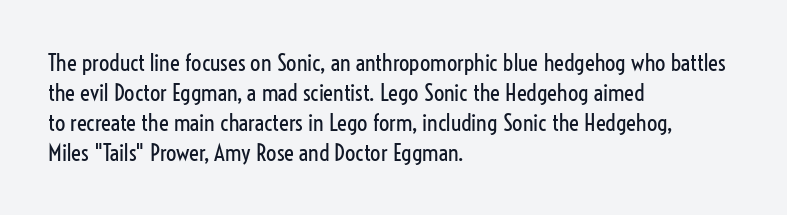
The image shows 23 px text type, upright; set left-aligned, normal line spacing (1.3x), normal letter spacing, not underlined.
